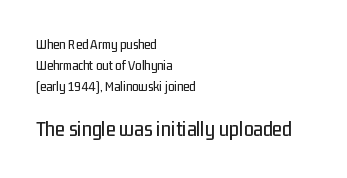
{"italic": "no", "underline": "no", "align": "left", "line_spacing": "normal", "line_spacing_ratio": 1.49, "letter_spacing": "normal", "letter_spacing_em": 0.0, "larger_block": "second", "size_ratio": 1.57, "glyph_px": 22}
